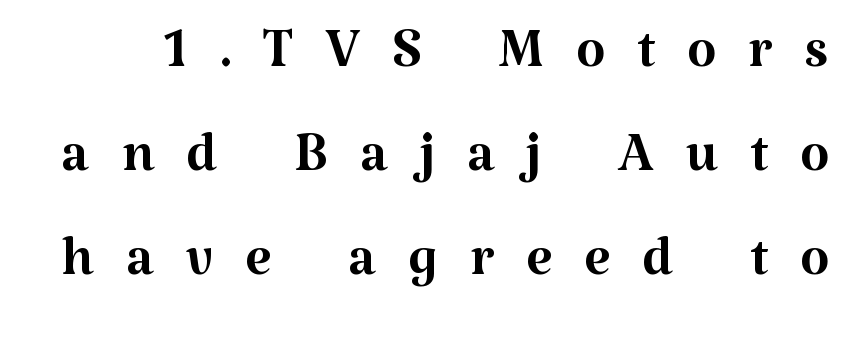
Q: Is the text bold? A: No.
Q: Is the text italic (slanted)? A: No, it is upright.
Q: Is the typeface a serif or a sans-serif typeface? A: Serif.
Q: Is the text underlined? A: No.
Q: Is the spacing between letters normal or unusually wide? A: Unusually wide.
Q: Is the spacing between lines tight, normal or loose? A: Normal.
Q: Width (condensed, normal, or wide)? A: Normal.
Q: Stroke contrast? A: Medium.
Q: x-height? A: Medium.
Q: Monospaced? A: No.
